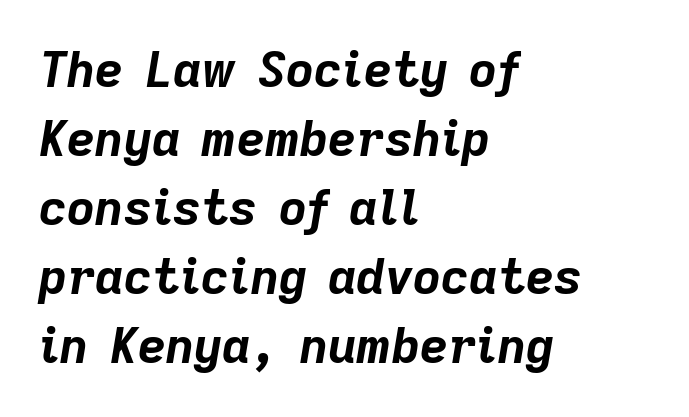
The image shows 49 px bold type, italic (leaning right); set left-aligned, normal line spacing (1.41x), normal letter spacing, not underlined; low stroke contrast and a medium x-height.
